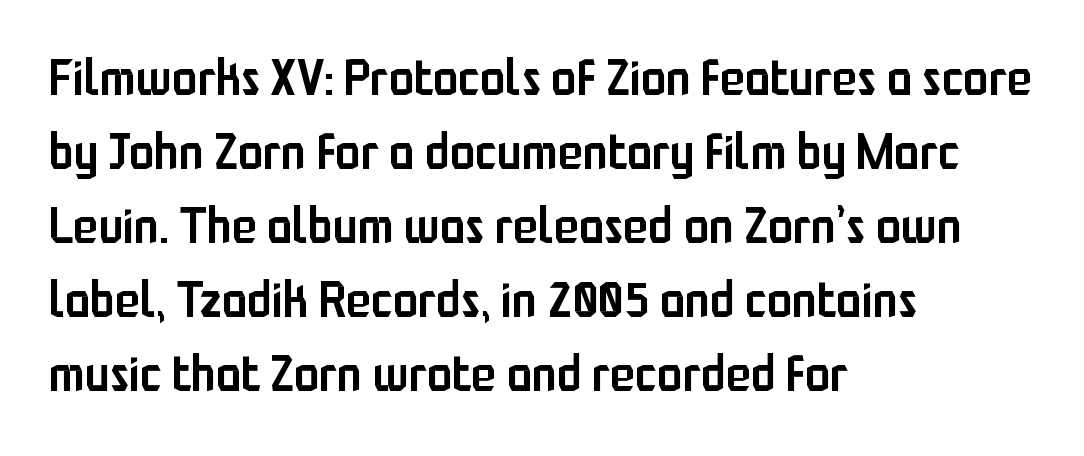
Stroke thickness is moderately raised; the sample reads as semibold. This sample is left-justified, so line endings fall wherever the words run out. Does the leading feel generous? No, just average. Note: no serifs on the glyphs. The face used here is proportionally spaced, like ordinary book or web type. In terms of letterspacing, this is plain default setting.
